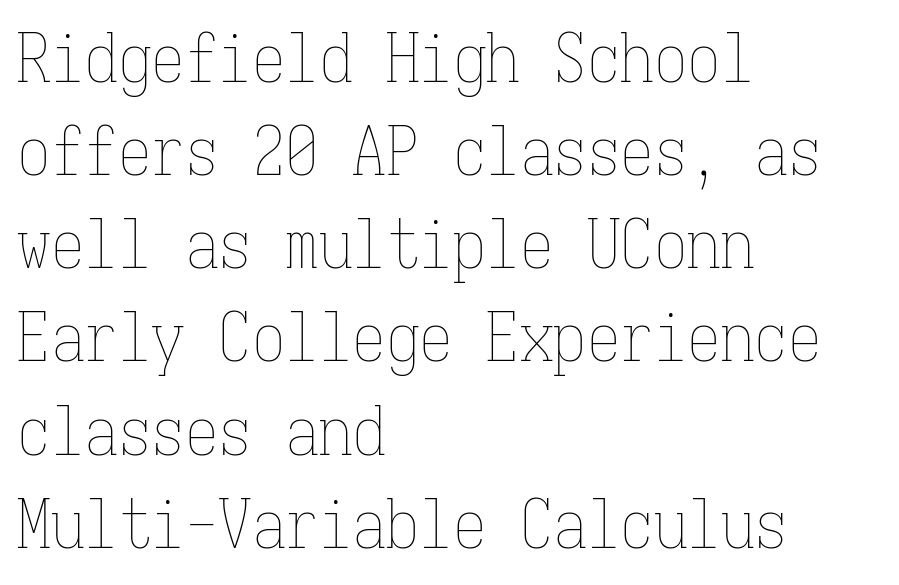
Line spacing here is normal. Do the letters lean? They stand straight. Stroke mass is kept to a normal reading level or below. The strip under each line holds only bare page.
